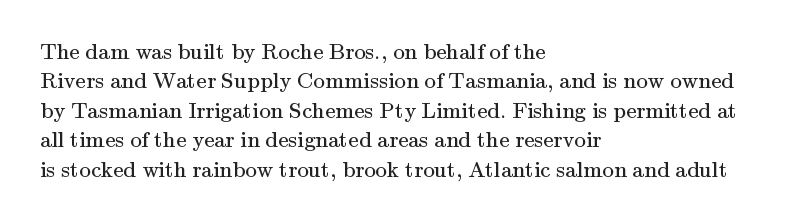
It's the straight-up-and-down kind of type. The face used here is rendered with its standard letterfit. The setting favours the left margin, as ordinary paragraphs usually do. This is not heavy type; no bold has been used. Interline gaps are of average width in this sample.
